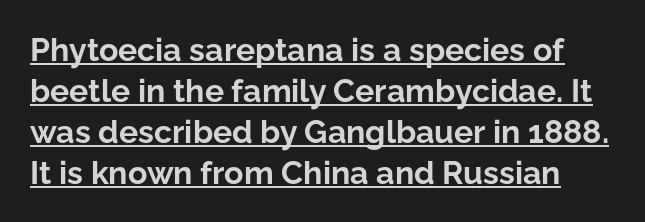
{"serif": "no", "italic": "no", "bold": "yes", "weight": "bold", "width": "normal", "stroke_contrast": "low", "x_height": "medium", "monospaced": "no", "underline": "yes", "line_spacing": "normal", "line_spacing_ratio": 1.28, "letter_spacing": "normal", "letter_spacing_em": 0.0, "glyph_px": 32}
